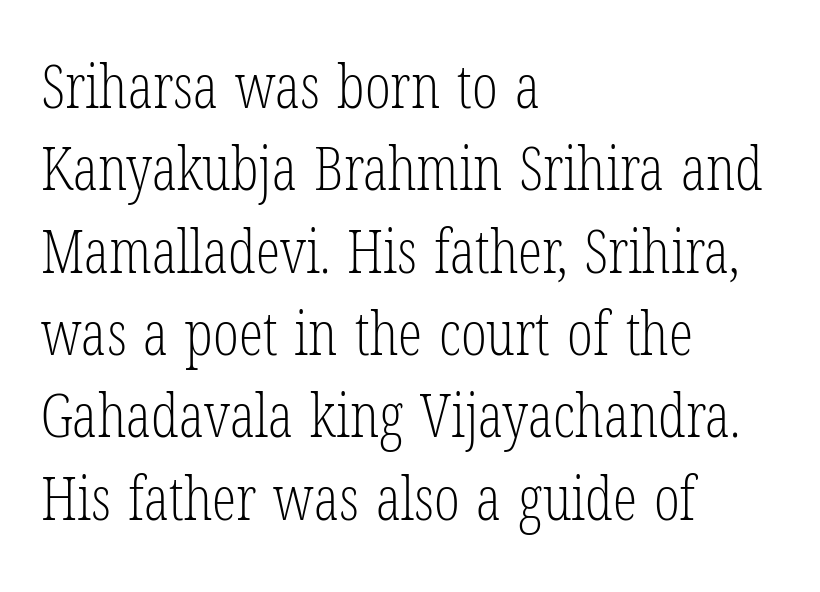
Honestly, there is no underline to notice here at all. Observe the serifs anchoring each vertical stroke in this sample. This is the regular roman posture of the typeface. Left-aligned paragraph, ragged on the right. Regarding leading, the lines here are spaced in the standard way. The cut favours lightness, reaching ordinary text weight at its darkest.
